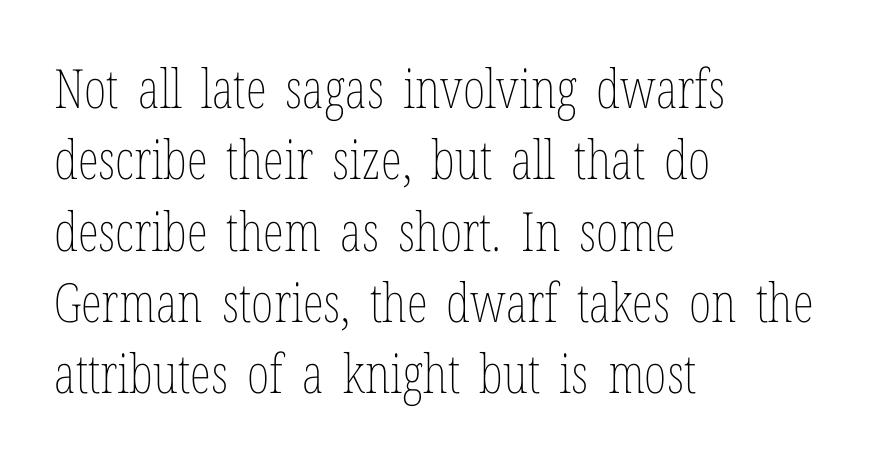
Q: Is the text bold? A: No.
Q: Is the text italic (slanted)? A: No, it is upright.
Q: Is the text underlined? A: No.
Q: How is the paragraph aligned? A: Left-aligned.
Q: Is the spacing between letters normal or unusually wide? A: Normal.
Q: Is the spacing between lines tight, normal or loose? A: Normal.
Q: Width (condensed, normal, or wide)? A: Condensed.
Q: Stroke contrast? A: Low.
Q: x-height? A: Medium.
Q: Monospaced? A: No.
